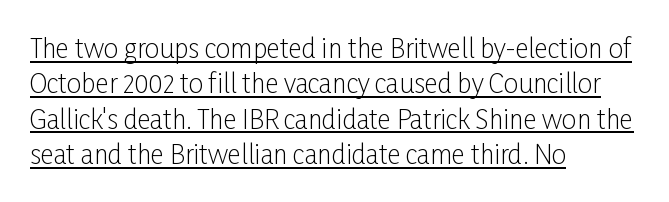
{"italic": "no", "bold": "no", "underline": "yes", "align": "left", "line_spacing": "normal", "line_spacing_ratio": 1.36, "letter_spacing": "normal", "letter_spacing_em": 0.0, "glyph_px": 26}
